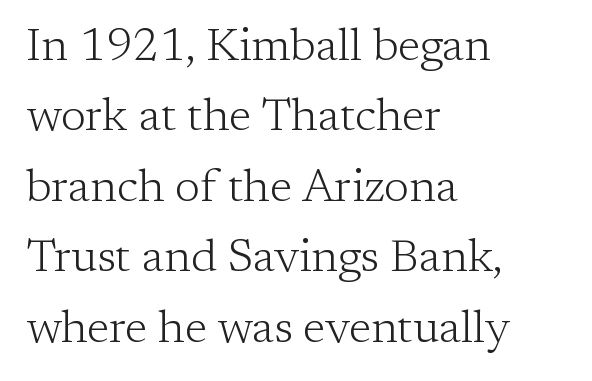
{"serif": "yes", "italic": "no", "bold": "no", "weight": "light", "width": "normal", "stroke_contrast": "low", "x_height": "medium", "monospaced": "no", "underline": "no", "align": "left", "line_spacing": "normal", "line_spacing_ratio": 1.53, "letter_spacing": "normal", "letter_spacing_em": 0.0, "glyph_px": 46}
